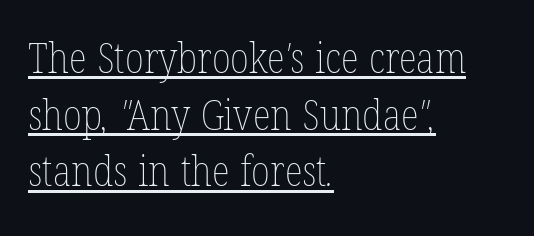
Q: Is the text bold? A: No.
Q: Is the text underlined? A: Yes.
Q: How is the paragraph aligned? A: Left-aligned.
Q: Is the spacing between letters normal or unusually wide? A: Normal.
Q: Is the spacing between lines tight, normal or loose? A: Normal.
Q: Width (condensed, normal, or wide)? A: Condensed.
Q: Stroke contrast? A: Low.
Q: x-height? A: Medium.
Q: Monospaced? A: No.
